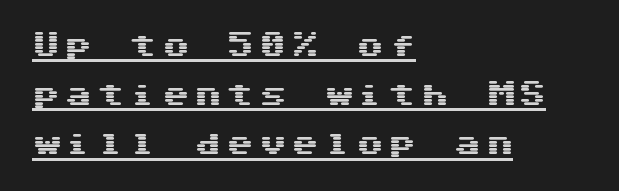
{"italic": "no", "underline": "yes", "align": "left", "line_spacing_ratio": 1.82, "letter_spacing": "wide", "letter_spacing_em": 0.2, "glyph_px": 27}
